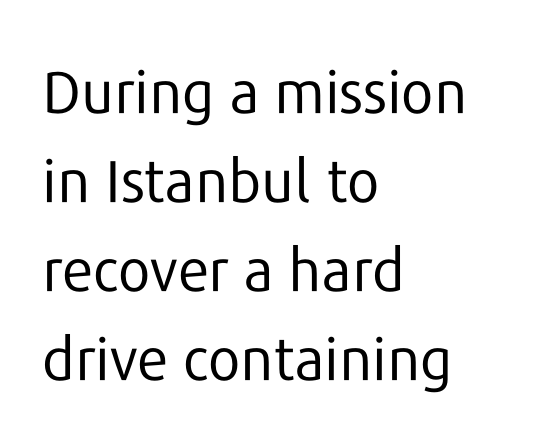
This is not heavy type; no bold has been used. The rendering uses a moderate line-height, typical for paragraphs. Glyph-to-glyph distance matches everyday printed text. Examine the stroke ends and you'll find no serifs. Do the characters align in a grid? No, the font is proportional.
